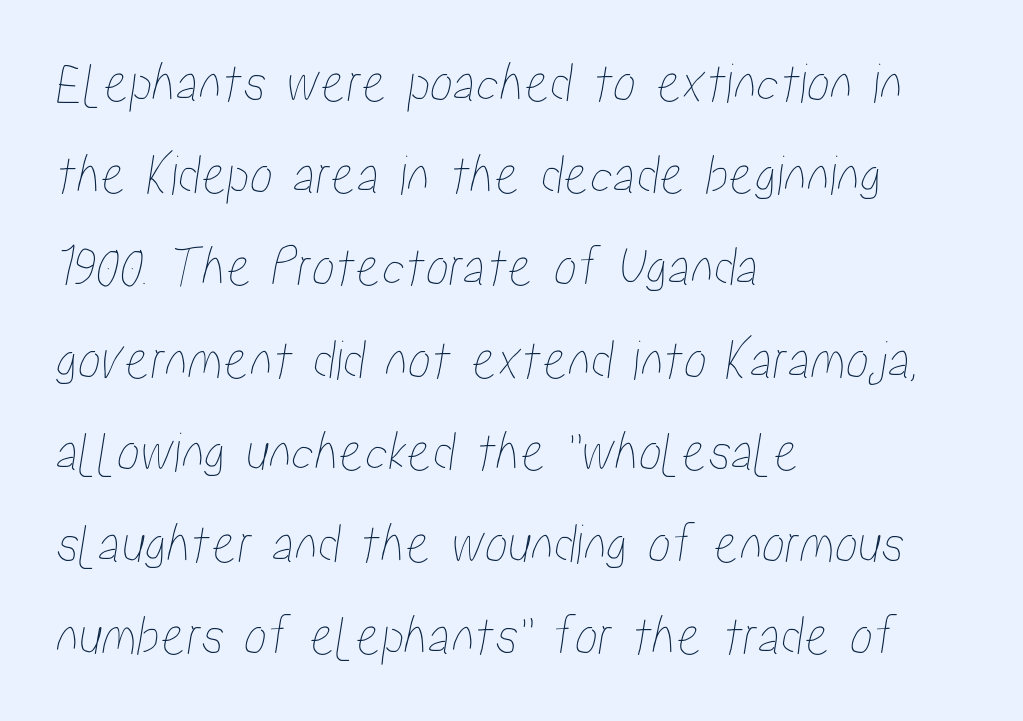
The image shows 58 px condensed type; set left-aligned, normal line spacing (1.59x), normal letter spacing, not underlined; low stroke contrast and a medium x-height.
